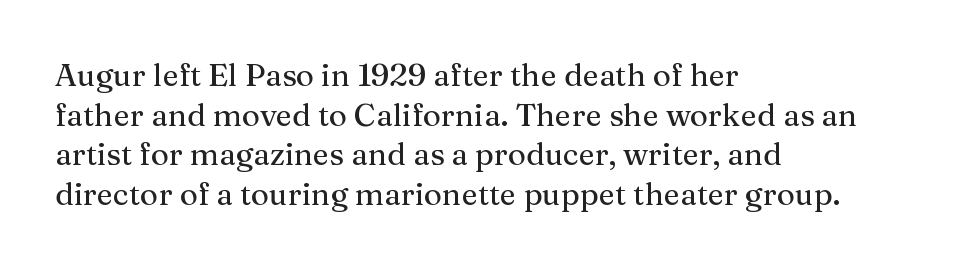
The image shows 31 px serif type, upright; set left-aligned, normal line spacing (1.28x), normal letter spacing, not underlined; medium stroke contrast and a medium x-height.
